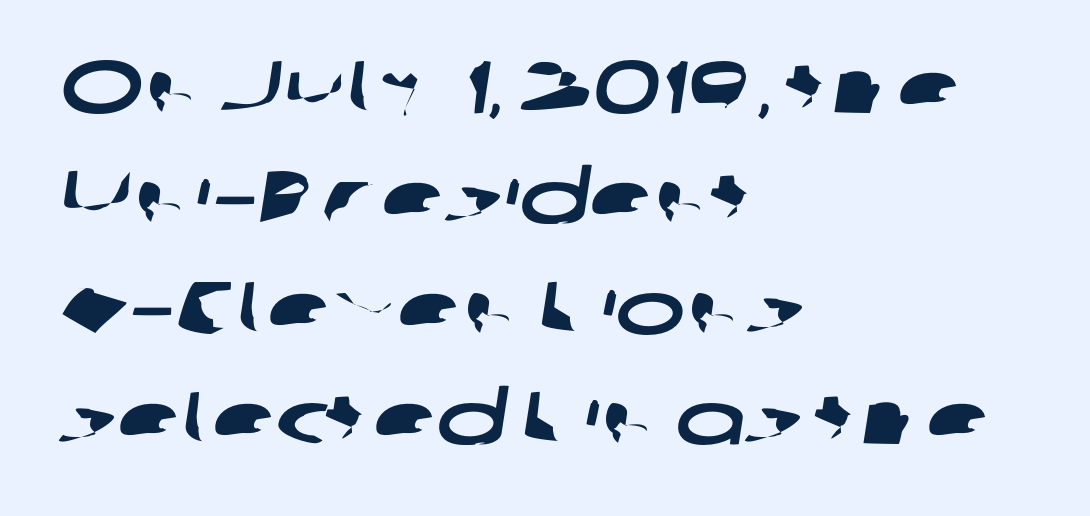
The characters display no serif detailing; their extremities are plain. The rendering uses a moderate line-height, typical for paragraphs. Notice how the passage keeps a crisp vertical edge on the left only. Observe the ordinary spacing: letters are neighbours, not strangers.
